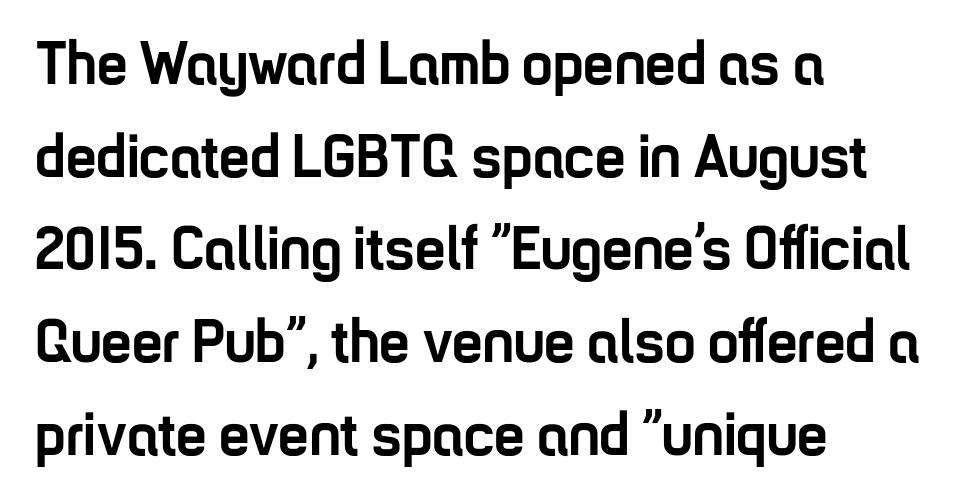
{"serif": "no", "italic": "no", "bold": "yes", "weight": "semibold", "width": "condensed", "stroke_contrast": "low", "x_height": "medium", "monospaced": "no", "underline": "no", "align": "left", "line_spacing": "normal", "line_spacing_ratio": 1.52, "letter_spacing": "normal", "letter_spacing_em": 0.0, "glyph_px": 61}
